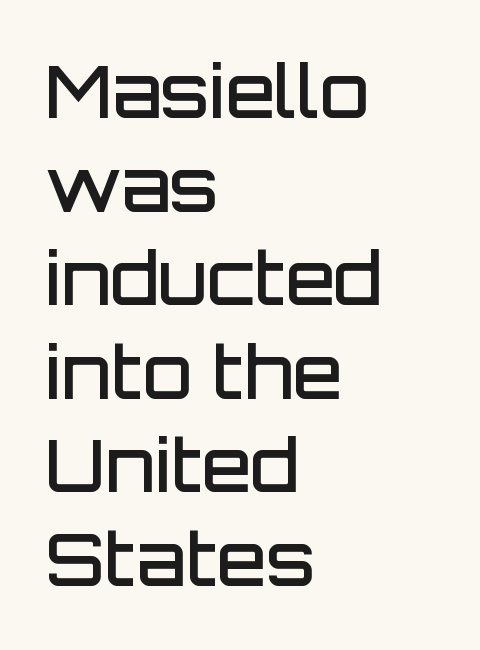
Q: Is the text bold? A: Semi-bold.
Q: Is the text italic (slanted)? A: No, it is upright.
Q: Is the typeface a serif or a sans-serif typeface? A: Sans-serif.
Q: Is the text underlined? A: No.
Q: How is the paragraph aligned? A: Left-aligned.
Q: Is the spacing between letters normal or unusually wide? A: Normal.
Q: Is the spacing between lines tight, normal or loose? A: Normal.
Q: Width (condensed, normal, or wide)? A: Normal.
Q: Stroke contrast? A: Low.
Q: x-height? A: Large.
Q: Monospaced? A: No.
